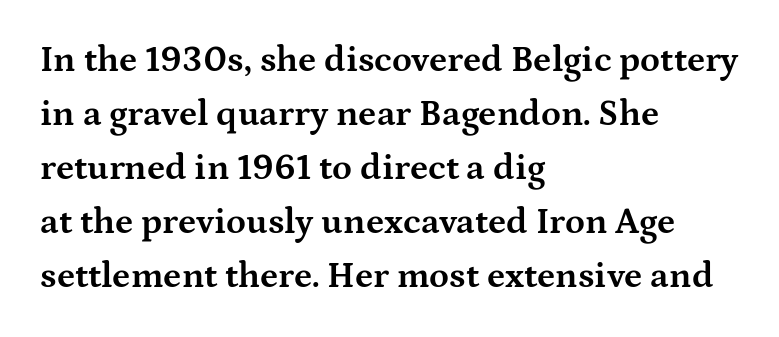
The image shows 36 px bold, wide serif type, upright; set left-aligned, normal line spacing (1.5x), normal letter spacing, not underlined; medium stroke contrast and a medium x-height.
